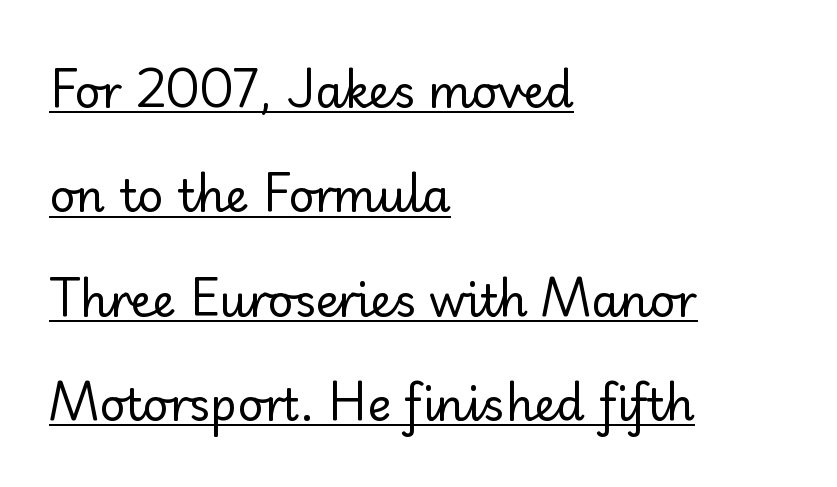
The image shows 45 px regular-weight sans-serif type, upright; set left-aligned, loose line spacing (2.32x), normal letter spacing, underlined; low stroke contrast and a small x-height.
